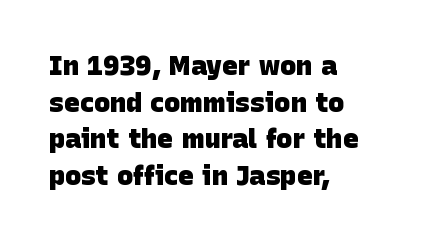
One glance says typical: line gaps are just what's usual. Caption: multi-line text, flush left, ragged right. The letterforms sit shoulder to shoulder at normal distance. The sample has been set heavy, in full bold. Descenders hang freely into open space.
